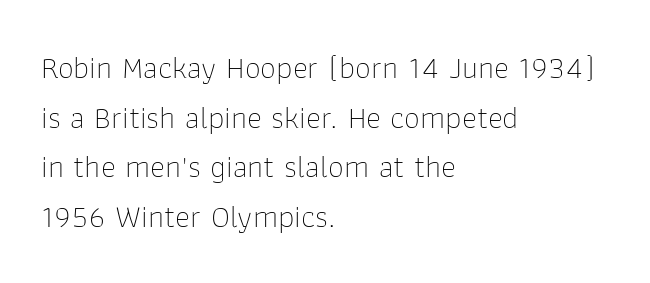
{"serif": "no", "italic": "no", "bold": "no", "weight": "thin", "width": "normal", "stroke_contrast": "low", "x_height": "medium", "monospaced": "no", "underline": "no", "align": "left", "line_spacing": "normal", "line_spacing_ratio": 1.55, "letter_spacing": "normal", "letter_spacing_em": 0.0, "glyph_px": 32}
